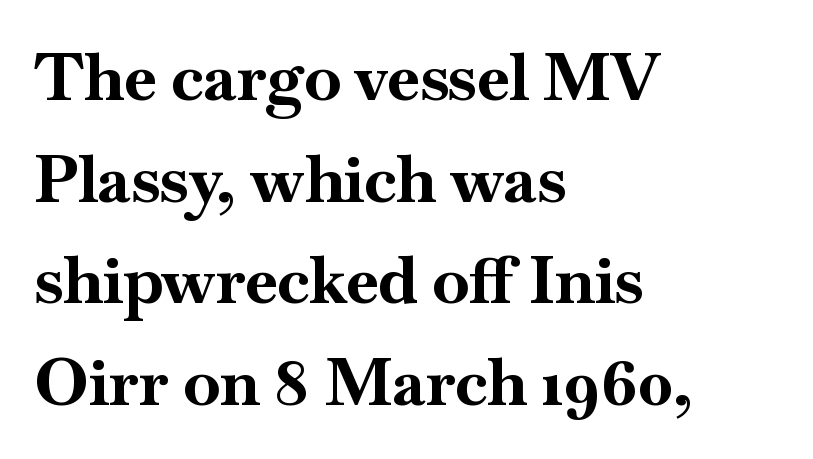
This sample has the flowing, uneven cadence of proportional lettering. The passage shown is emphatically bold. Little horizontal feet cap the strokes, marking this as serif type. It's the straight-up-and-down kind of type. Only glyphs here, with clear space below each row.
